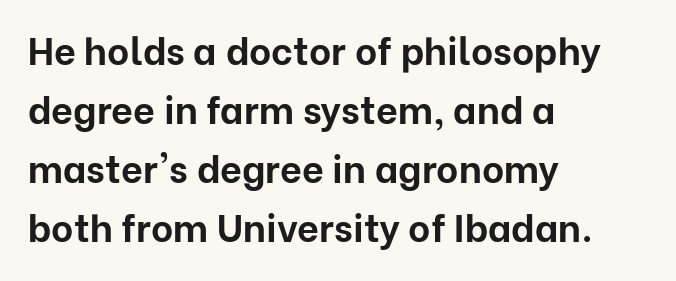
Strong, thick strokes mark this as bold type. Summary of vertical rhythm: regular, with standard interline spacing. Tall strokes in this sample are plumb rather than angled. Serif or sans? Sans — the stroke terminals are bare. Left-aligned paragraph, ragged on the right. The rendering uses natural spacing where letterforms have individual widths.
